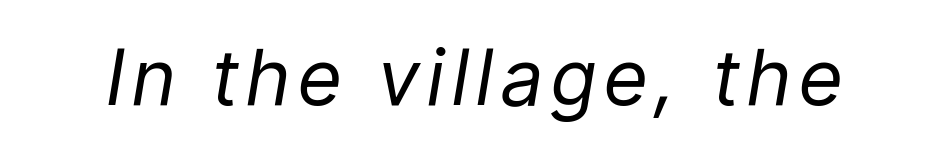
Unbolded letterforms with no extra heft. Rule under the text: the space is simply empty. This sample uses an oblique cut, with every glyph tilted off the vertical. The passage shown is typed in a proportional face where columns would drift.
